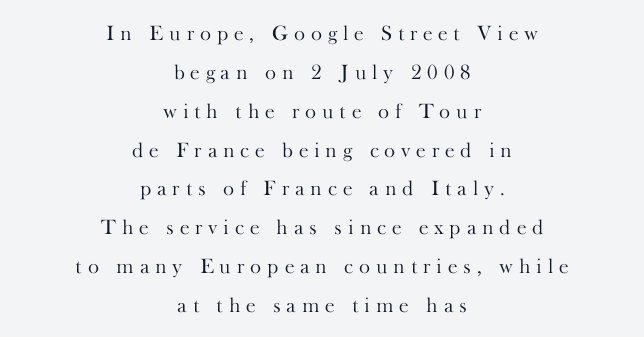
{"italic": "no", "bold": "no", "underline": "no", "align": "center", "line_spacing_ratio": 1.85, "letter_spacing": "wide", "letter_spacing_em": 0.28, "glyph_px": 21}
